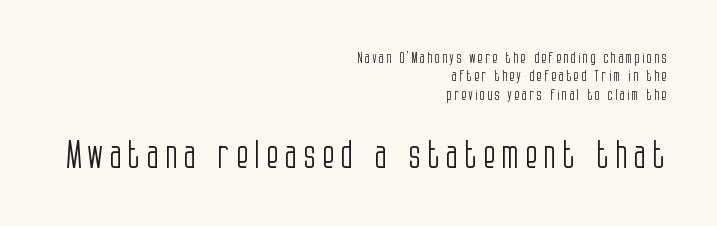
Q: Is the text bold? A: No.
Q: Is the text italic (slanted)? A: No, it is upright.
Q: Is the typeface a serif or a sans-serif typeface? A: Sans-serif.
Q: Is the text underlined? A: No.
Q: How is the paragraph aligned? A: Right-aligned.
Q: Which block of text is set in a larger size, the first (top) or the second (bottom)? A: The second (bottom) one.
Q: Width (condensed, normal, or wide)? A: Condensed.
Q: Stroke contrast? A: Low.
Q: x-height? A: Large.
Q: Monospaced? A: No.
